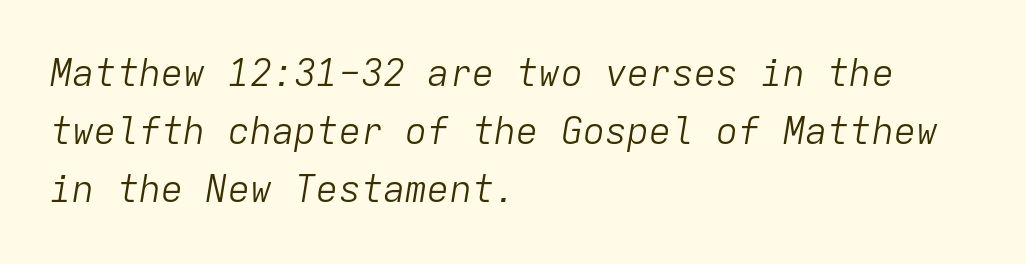
Baseline-to-baseline distance is the conventional proportion of letter height. Note the uniform advance width — an 'i' takes as much space as an 'm'. Alignment: flush left. This sample uses an oblique cut, with every glyph tilted off the vertical. The face used here is rendered with its standard letterfit.
